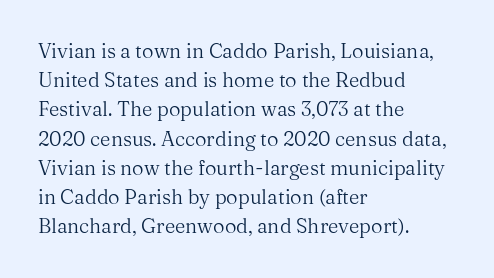
A normal amount of white space separates one row of letters from the next. The foot of each line stays bare and open. The ragged edge is on the right, which tells us the setting is flush left. This sample uses an upright cut, with every glyph sitting square on the baseline. No chunkiness to these letters — they're not bold. Does extra space separate the letters? No, they use regular spacing.
